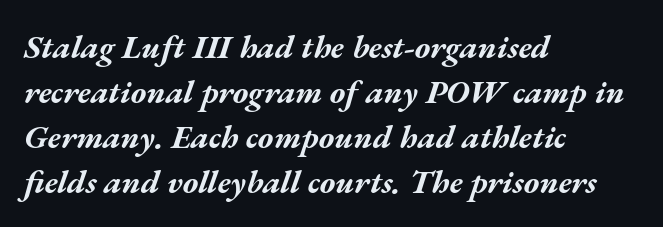
The image shows 33 px bold, wide type, italic (leaning right); set left-aligned, normal line spacing (1.36x), normal letter spacing, not underlined; medium stroke contrast and a medium x-height.
